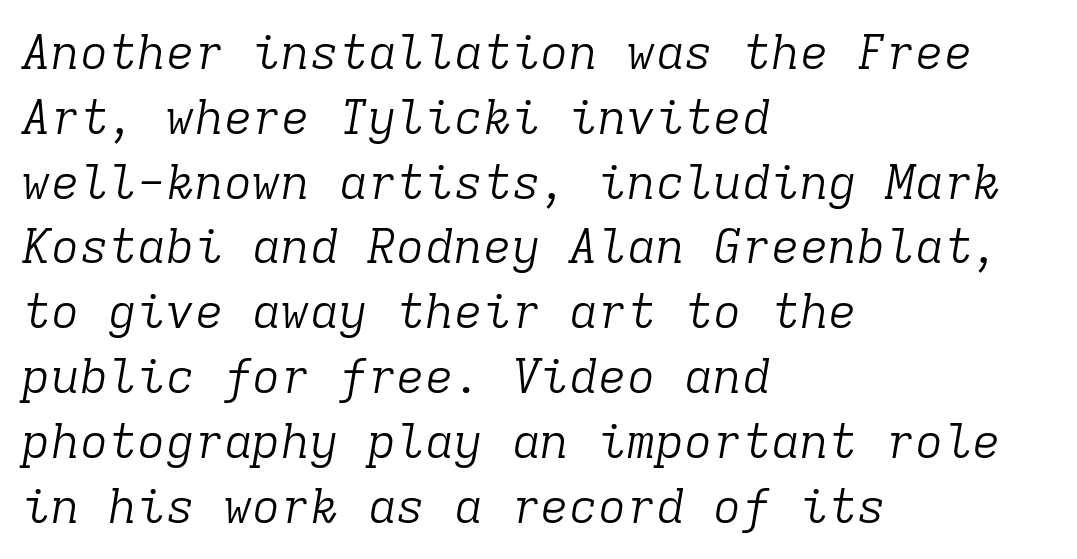
Q: Is the text bold? A: No.
Q: Is the text italic (slanted)? A: Yes, it leans right by about 9 degrees.
Q: Is the typeface a serif or a sans-serif typeface? A: Serif.
Q: Is the text underlined? A: No.
Q: How is the paragraph aligned? A: Left-aligned.
Q: Is the spacing between letters normal or unusually wide? A: Normal.
Q: Is the spacing between lines tight, normal or loose? A: Normal.
Q: Width (condensed, normal, or wide)? A: Normal.
Q: Stroke contrast? A: Low.
Q: x-height? A: Medium.
Q: Monospaced? A: Yes.
